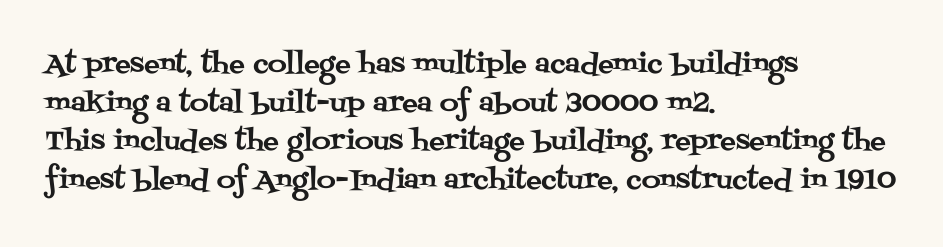
The image shows 26 px text type, upright; set left-aligned, normal line spacing (1.49x), normal letter spacing, not underlined.
